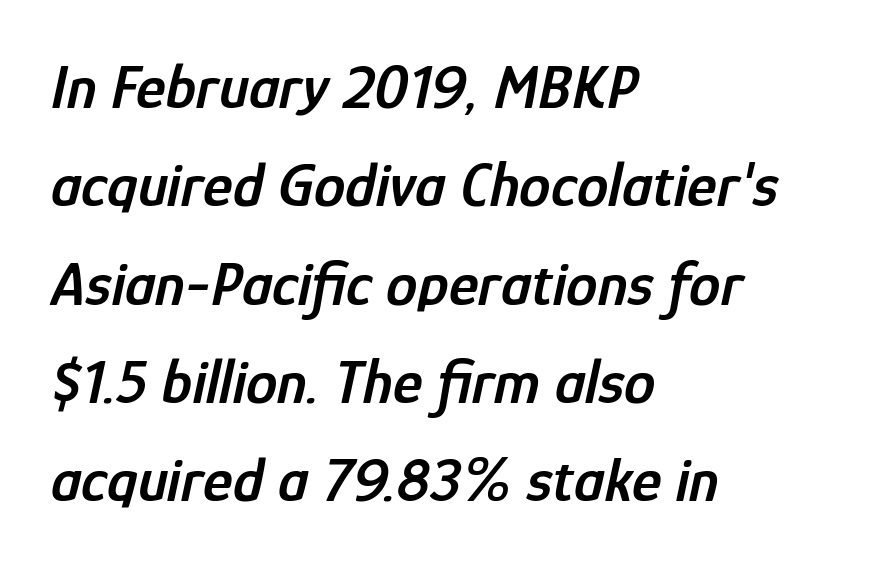
These lines are rendered in a variable-pitch font. A somewhat darkened texture: the type is semibold rather than bold. Lines of text with bare space underneath. The lines are quadded left. The designer left line spacing at the default.
